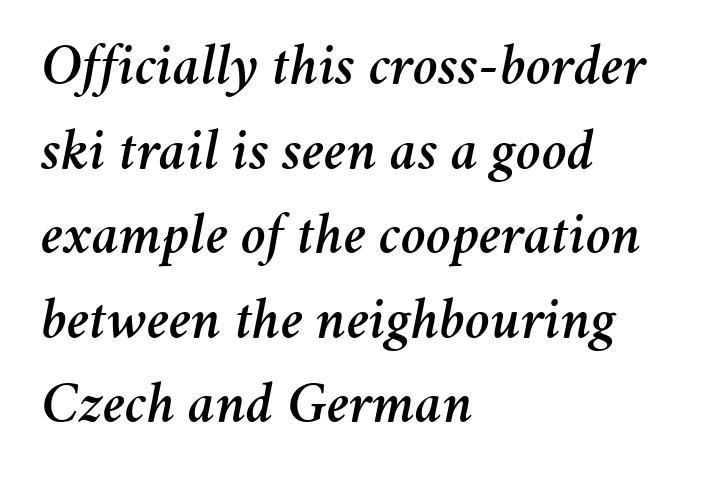
Q: Is the text italic (slanted)? A: Yes, it leans right by about 11 degrees.
Q: Is the text underlined? A: No.
Q: How is the paragraph aligned? A: Left-aligned.
Q: Is the spacing between letters normal or unusually wide? A: Normal.
Q: Is the spacing between lines tight, normal or loose? A: Normal.
Q: Width (condensed, normal, or wide)? A: Normal.
Q: Stroke contrast? A: Medium.
Q: x-height? A: Medium.
Q: Monospaced? A: No.
